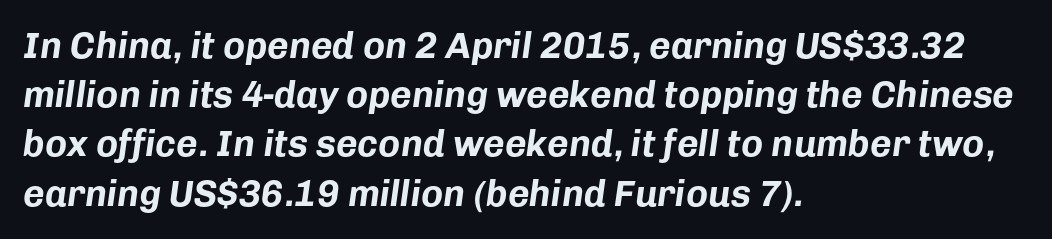
{"italic": "yes", "lean": "right", "slant_degrees": 8, "bold": "yes", "weight": "bold", "width": "normal", "stroke_contrast": "low", "x_height": "medium", "monospaced": "no", "underline": "no", "align": "left", "line_spacing": "normal", "line_spacing_ratio": 1.33, "letter_spacing": "normal", "letter_spacing_em": 0.0, "glyph_px": 37}
